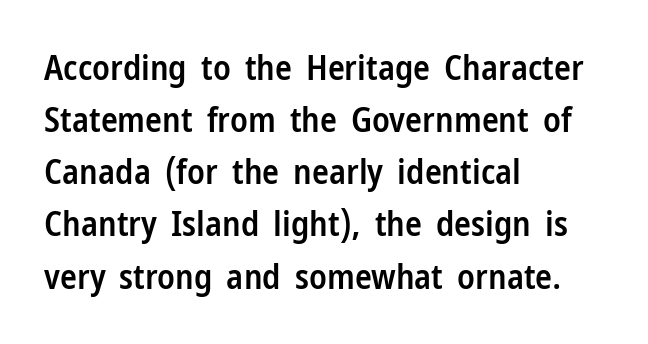
The image shows 35 px semibold, condensed sans-serif type, upright; set left-aligned, normal line spacing (1.49x), normal letter spacing, not underlined; low stroke contrast and a medium x-height.
